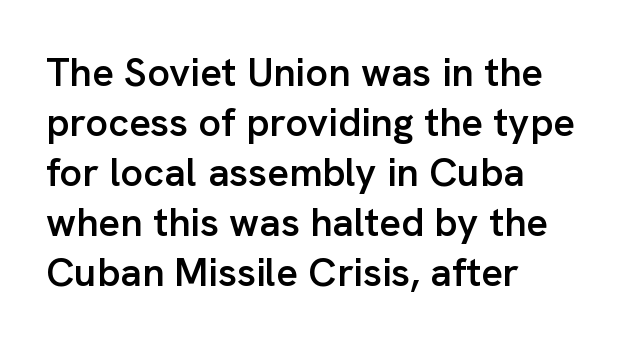
Is this a fixed-width face? No — the glyphs have proportional, varying widths. If you measured baseline to baseline, you'd find a middling distance. The type sits square on the baseline with zero lean. Typographic density is moderately raised because the face is semibold. Tracking value appears to be zero — textbook default spacing.
